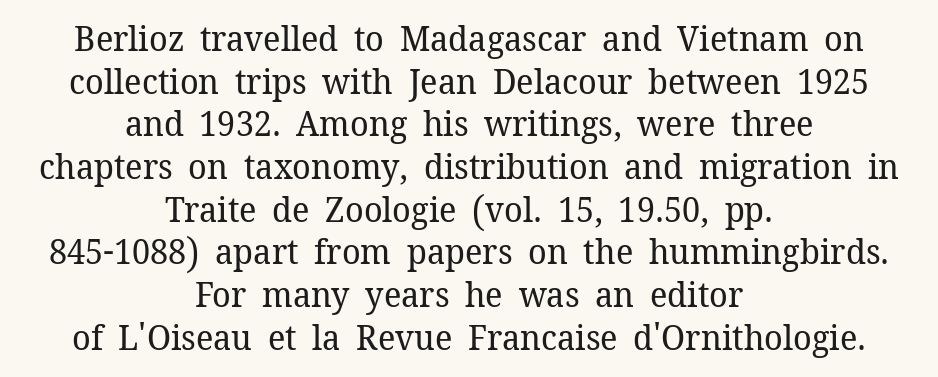
Q: Is the text bold? A: No.
Q: Is the text italic (slanted)? A: No, it is upright.
Q: Is the typeface a serif or a sans-serif typeface? A: Serif.
Q: Is the text underlined? A: No.
Q: How is the paragraph aligned? A: Centered.
Q: Is the spacing between letters normal or unusually wide? A: Normal.
Q: Width (condensed, normal, or wide)? A: Normal.
Q: Stroke contrast? A: Low.
Q: x-height? A: Medium.
Q: Monospaced? A: No.
